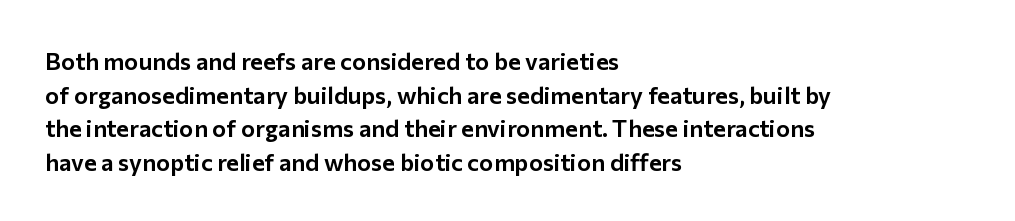
Q: Is the text italic (slanted)? A: No, it is upright.
Q: Is the text underlined? A: No.
Q: How is the paragraph aligned? A: Left-aligned.
Q: Is the spacing between letters normal or unusually wide? A: Normal.
Q: Is the spacing between lines tight, normal or loose? A: Normal.
